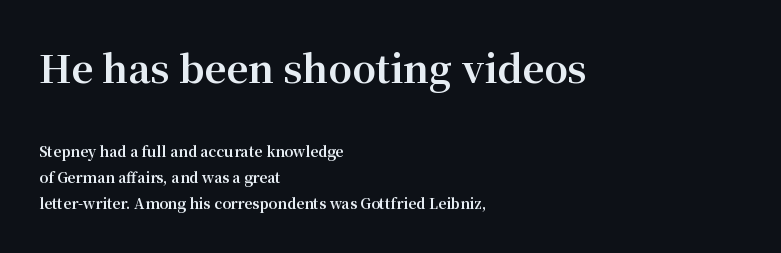
{"serif": "yes", "italic": "no", "bold": "yes", "weight": "bold", "width": "normal", "stroke_contrast": "medium", "x_height": "medium", "monospaced": "no", "underline": "no", "align": "left", "line_spacing_ratio": 1.86, "letter_spacing": "normal", "letter_spacing_em": 0.0, "larger_block": "first", "size_ratio": 2.71, "glyph_px": 38}
